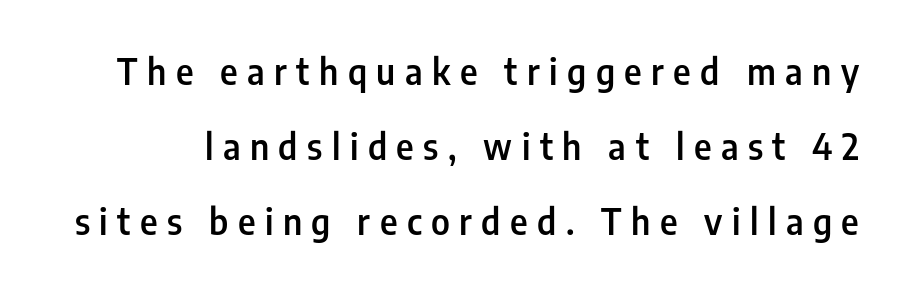
The rendering uses a large line-height, opening up the rows. Style check: upright. The specimen omits any rule beneath the text block's lines. The font family rendered here belongs to the sans-serif group. Inter-character spacing is expanded well beyond the font's built-in metrics. The letters advance in unequal steps, a hallmark of proportional type.
